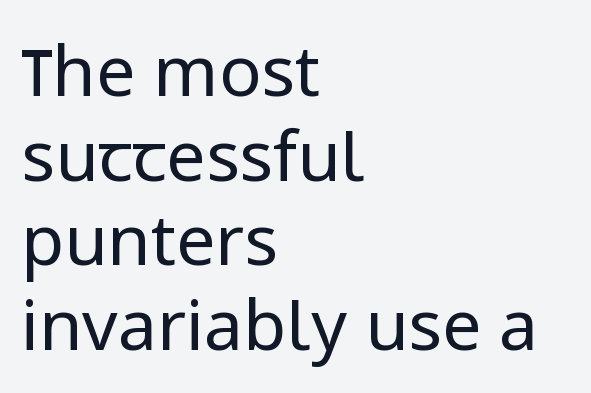
Q: Is the text bold? A: No.
Q: Is the text italic (slanted)? A: No, it is upright.
Q: Is the typeface a serif or a sans-serif typeface? A: Sans-serif.
Q: Is the text underlined? A: No.
Q: How is the paragraph aligned? A: Left-aligned.
Q: Is the spacing between letters normal or unusually wide? A: Normal.
Q: Width (condensed, normal, or wide)? A: Normal.
Q: Stroke contrast? A: Low.
Q: x-height? A: Medium.
Q: Monospaced? A: No.
